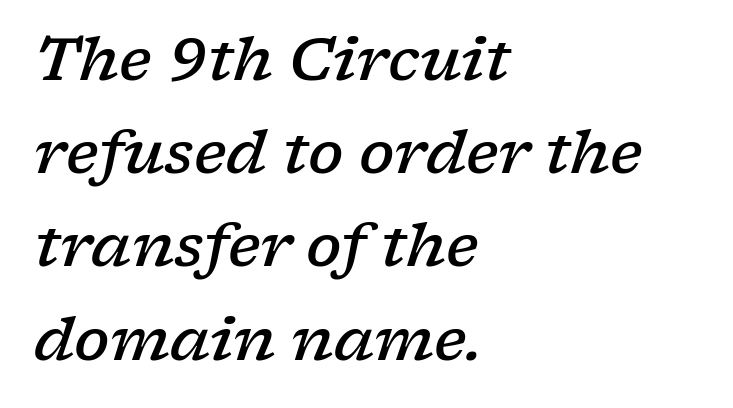
Think of a printed novel: that variable character pitch is what you see here. The line texture is even and compact thanks to regular tracking. Does the leading feel generous? No, just average. Letterform terminals end in serifs throughout the passage.
